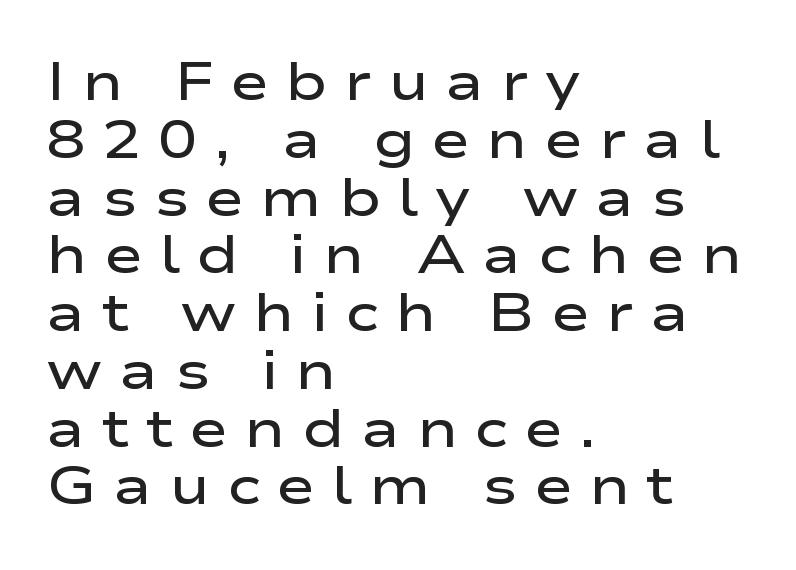
{"serif": "no", "italic": "no", "bold": "semi", "weight": "semibold", "width": "wide", "stroke_contrast": "low", "x_height": "medium", "monospaced": "no", "underline": "no", "align": "left", "line_spacing": "tight", "line_spacing_ratio": 1.09, "letter_spacing": "wide", "letter_spacing_em": 0.31, "glyph_px": 53}
